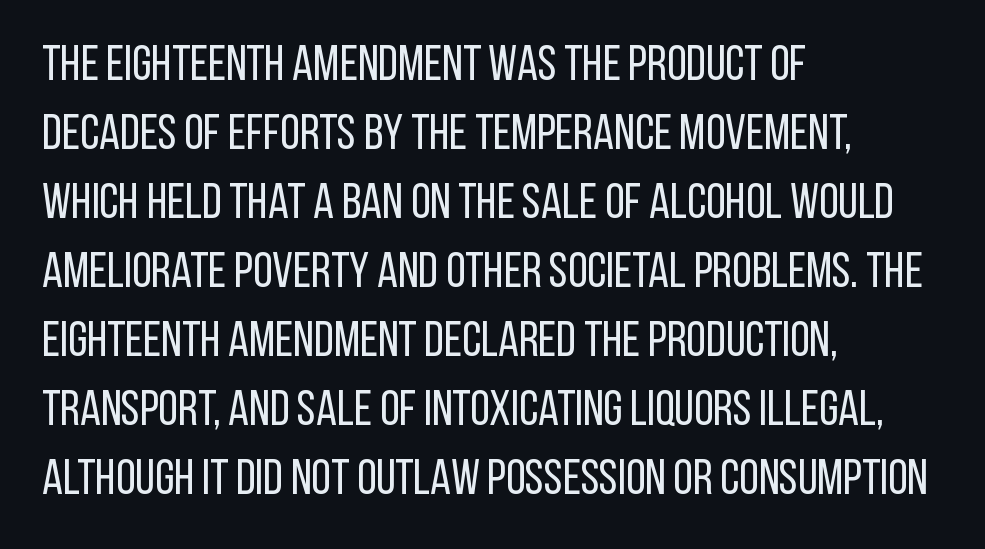
Q: Is the text bold? A: No.
Q: Is the text italic (slanted)? A: No, it is upright.
Q: Is the typeface a serif or a sans-serif typeface? A: Sans-serif.
Q: Is the text underlined? A: No.
Q: How is the paragraph aligned? A: Left-aligned.
Q: Is the spacing between letters normal or unusually wide? A: Normal.
Q: Is the spacing between lines tight, normal or loose? A: Normal.
Q: Width (condensed, normal, or wide)? A: Condensed.
Q: Stroke contrast? A: Low.
Q: x-height? A: Large.
Q: Monospaced? A: No.
